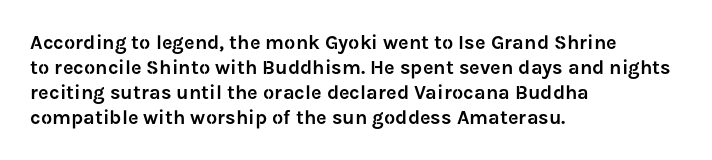
Q: Is the text italic (slanted)? A: No, it is upright.
Q: Is the text underlined? A: No.
Q: How is the paragraph aligned? A: Left-aligned.
Q: Is the spacing between letters normal or unusually wide? A: Normal.
Q: Is the spacing between lines tight, normal or loose? A: Normal.
